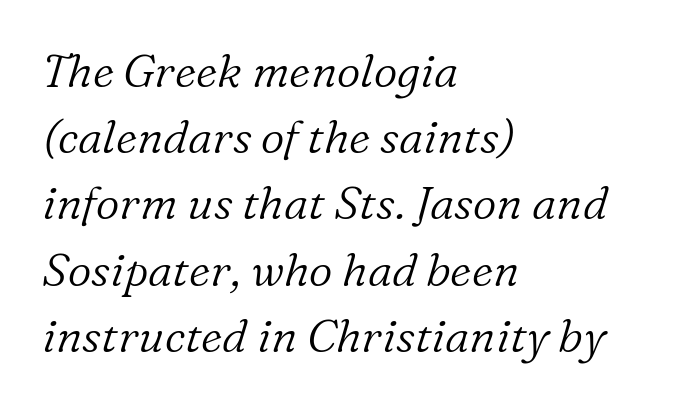
Q: Is the text bold? A: No.
Q: Is the text italic (slanted)? A: Yes, it leans right by about 16 degrees.
Q: Is the typeface a serif or a sans-serif typeface? A: Serif.
Q: Is the text underlined? A: No.
Q: How is the paragraph aligned? A: Left-aligned.
Q: Is the spacing between letters normal or unusually wide? A: Normal.
Q: Is the spacing between lines tight, normal or loose? A: Normal.
Q: Width (condensed, normal, or wide)? A: Normal.
Q: Stroke contrast? A: Low.
Q: x-height? A: Medium.
Q: Monospaced? A: No.
